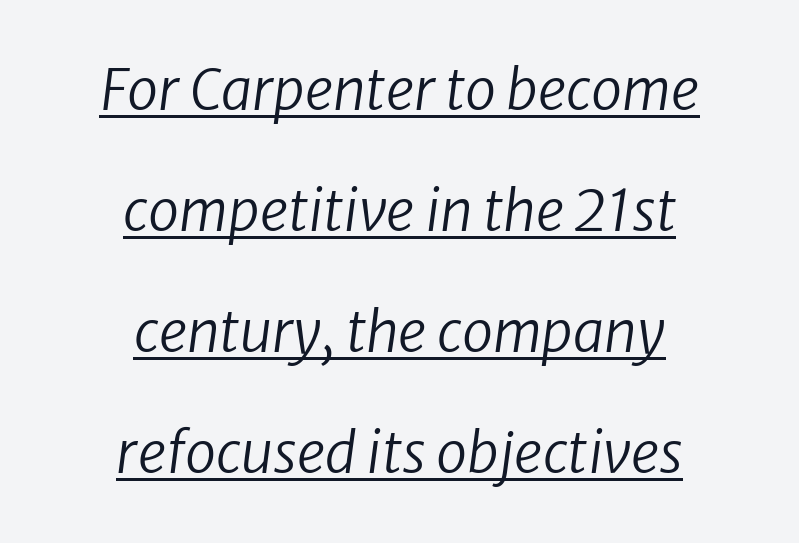
The image shows 56 px regular-weight sans-serif type; set centered, loose line spacing (2.16x), normal letter spacing, underlined; low stroke contrast and a medium x-height.
